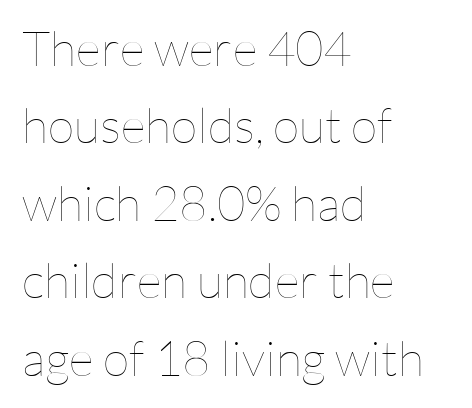
{"italic": "no", "bold": "no", "weight": "thin", "width": "normal", "stroke_contrast": "low", "x_height": "medium", "monospaced": "no", "underline": "no", "align": "left", "line_spacing": "normal", "line_spacing_ratio": 1.58, "letter_spacing": "normal", "letter_spacing_em": 0.0, "glyph_px": 49}
